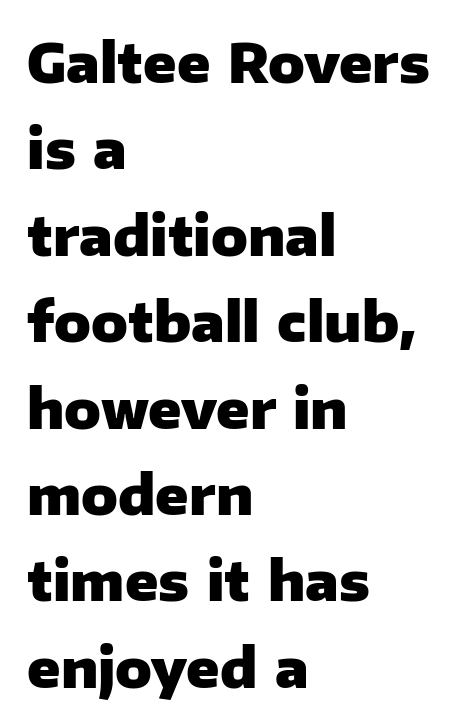
Q: Is the text bold? A: Yes.
Q: Is the text italic (slanted)? A: No, it is upright.
Q: Is the typeface a serif or a sans-serif typeface? A: Sans-serif.
Q: Is the text underlined? A: No.
Q: How is the paragraph aligned? A: Left-aligned.
Q: Is the spacing between letters normal or unusually wide? A: Normal.
Q: Is the spacing between lines tight, normal or loose? A: Normal.
Q: Width (condensed, normal, or wide)? A: Normal.
Q: Stroke contrast? A: Low.
Q: x-height? A: Medium.
Q: Monospaced? A: No.
